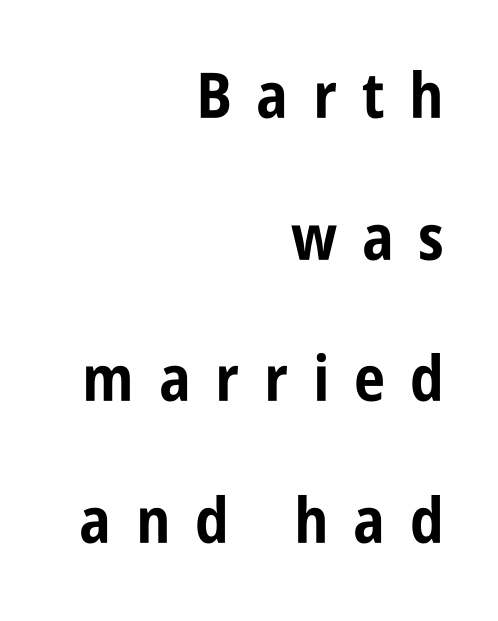
{"serif": "no", "italic": "no", "bold": "yes", "weight": "bold", "width": "condensed", "stroke_contrast": "low", "x_height": "large", "monospaced": "no", "underline": "no", "align": "right", "line_spacing": "loose", "line_spacing_ratio": 2.25, "letter_spacing": "wide", "letter_spacing_em": 0.39, "glyph_px": 63}
